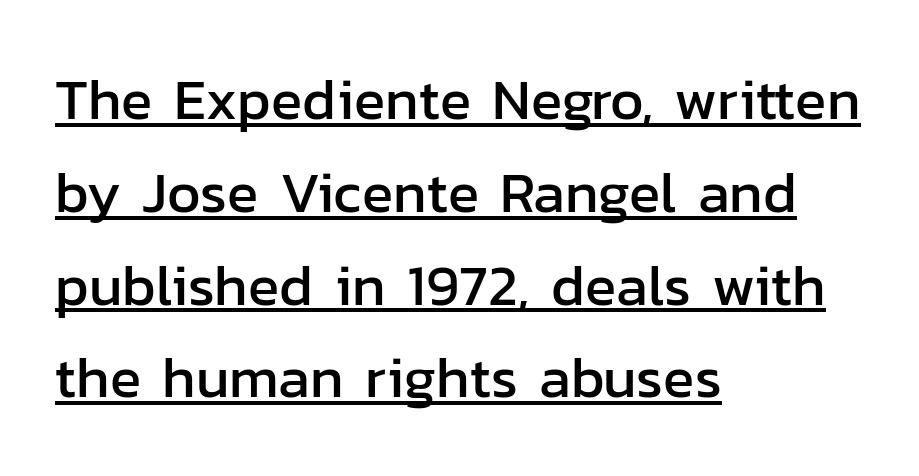
{"serif": "no", "italic": "no", "width": "normal", "stroke_contrast": "low", "x_height": "medium", "monospaced": "no", "underline": "yes", "align": "left", "line_spacing": "normal", "line_spacing_ratio": 1.6, "letter_spacing": "normal", "letter_spacing_em": 0.0, "glyph_px": 58}
